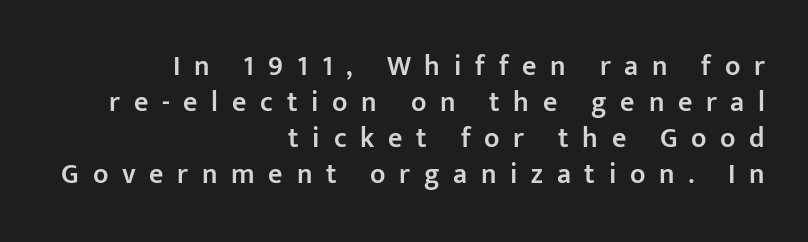
Q: Is the text bold? A: Semi-bold.
Q: Is the text italic (slanted)? A: No, it is upright.
Q: Is the typeface a serif or a sans-serif typeface? A: Sans-serif.
Q: Is the text underlined? A: No.
Q: How is the paragraph aligned? A: Right-aligned.
Q: Is the spacing between letters normal or unusually wide? A: Unusually wide.
Q: Is the spacing between lines tight, normal or loose? A: Normal.
Q: Width (condensed, normal, or wide)? A: Normal.
Q: Stroke contrast? A: Low.
Q: x-height? A: Medium.
Q: Monospaced? A: No.
